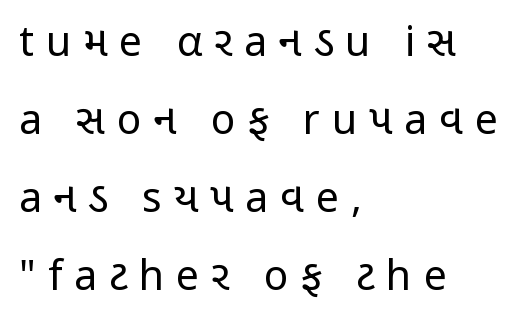
{"serif": "no", "italic": "no", "bold": "no", "weight": "regular", "width": "condensed", "stroke_contrast": "low", "x_height": "medium", "monospaced": "no", "underline": "no", "align": "left", "line_spacing": "loose", "line_spacing_ratio": 1.9, "letter_spacing": "wide", "letter_spacing_em": 0.29, "glyph_px": 41}
